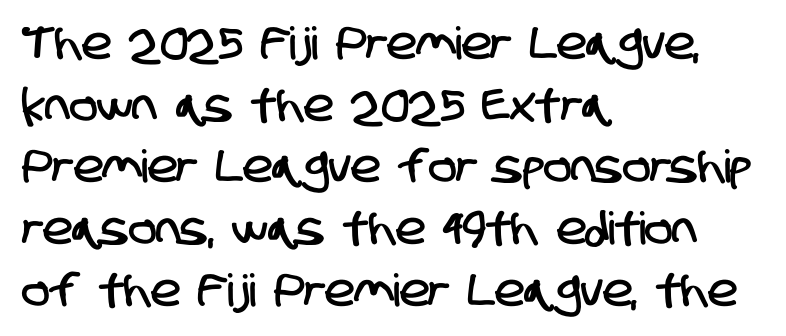
The image shows 45 px condensed sans-serif type; set left-aligned, normal line spacing (1.37x), normal letter spacing, not underlined; low stroke contrast and a large x-height.
